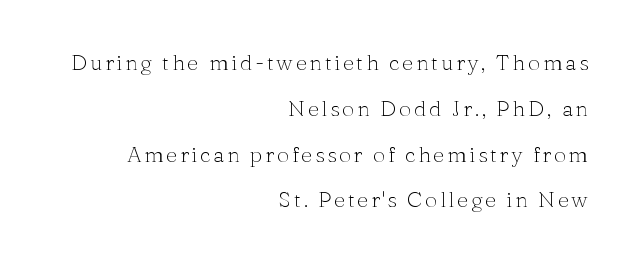
The image shows 22 px text type, upright; set right-aligned, loose line spacing (2.08x), not underlined.
